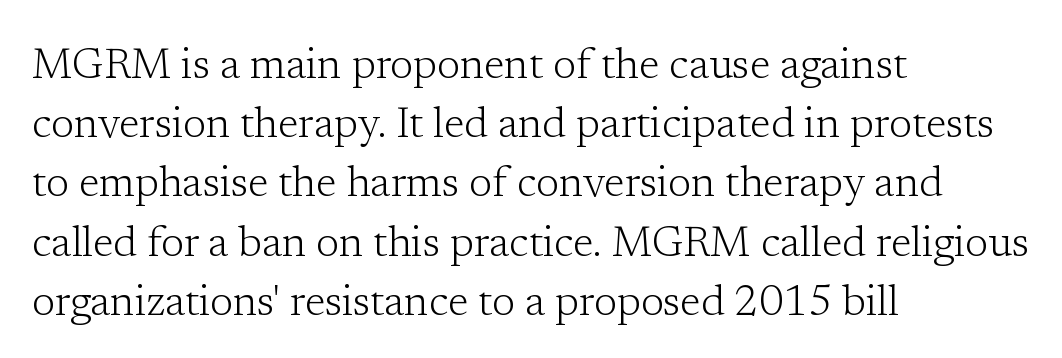
Q: Is the text bold? A: No.
Q: Is the text italic (slanted)? A: No, it is upright.
Q: Is the typeface a serif or a sans-serif typeface? A: Serif.
Q: Is the text underlined? A: No.
Q: How is the paragraph aligned? A: Left-aligned.
Q: Is the spacing between letters normal or unusually wide? A: Normal.
Q: Is the spacing between lines tight, normal or loose? A: Normal.
Q: Width (condensed, normal, or wide)? A: Normal.
Q: Stroke contrast? A: Low.
Q: x-height? A: Medium.
Q: Monospaced? A: No.
